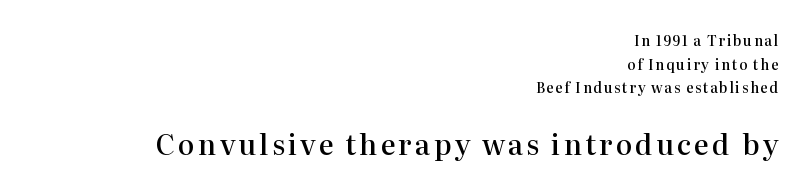
{"serif": "yes", "italic": "no", "bold": "semi", "weight": "semibold", "width": "normal", "stroke_contrast": "high", "x_height": "medium", "monospaced": "no", "underline": "no", "align": "right", "line_spacing": "normal", "line_spacing_ratio": 1.69, "larger_block": "second", "size_ratio": 2.0, "glyph_px": 28}
